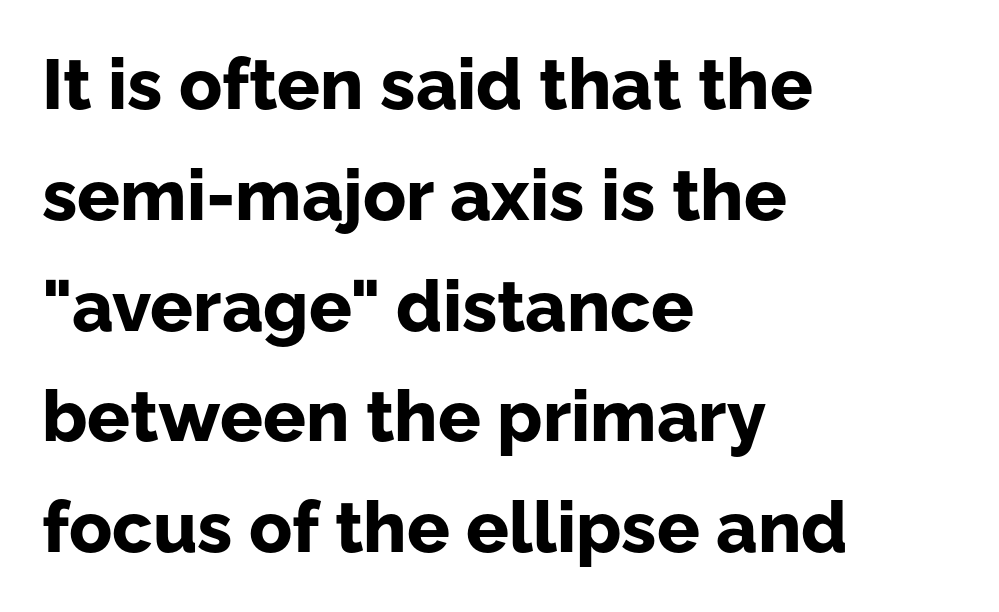
Q: Is the text bold? A: Yes.
Q: Is the text italic (slanted)? A: No, it is upright.
Q: Is the typeface a serif or a sans-serif typeface? A: Sans-serif.
Q: Is the text underlined? A: No.
Q: How is the paragraph aligned? A: Left-aligned.
Q: Is the spacing between letters normal or unusually wide? A: Normal.
Q: Is the spacing between lines tight, normal or loose? A: Normal.
Q: Width (condensed, normal, or wide)? A: Normal.
Q: Stroke contrast? A: Low.
Q: x-height? A: Medium.
Q: Monospaced? A: No.
